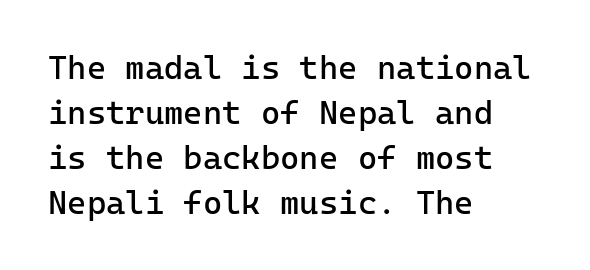
Q: Is the text bold? A: No.
Q: Is the text italic (slanted)? A: No, it is upright.
Q: Is the typeface a serif or a sans-serif typeface? A: Sans-serif.
Q: Is the text underlined? A: No.
Q: How is the paragraph aligned? A: Left-aligned.
Q: Is the spacing between letters normal or unusually wide? A: Normal.
Q: Is the spacing between lines tight, normal or loose? A: Normal.
Q: Width (condensed, normal, or wide)? A: Normal.
Q: Stroke contrast? A: Low.
Q: x-height? A: Medium.
Q: Monospaced? A: Yes.
